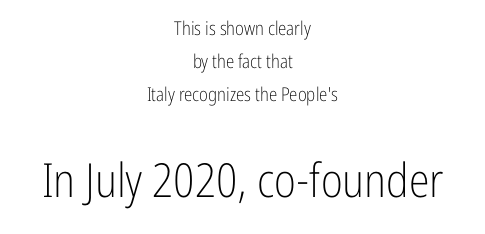
Q: Is the text bold? A: No.
Q: Is the text italic (slanted)? A: No, it is upright.
Q: Is the typeface a serif or a sans-serif typeface? A: Sans-serif.
Q: Is the text underlined? A: No.
Q: How is the paragraph aligned? A: Centered.
Q: Is the spacing between letters normal or unusually wide? A: Normal.
Q: Which block of text is set in a larger size, the first (top) or the second (bottom)? A: The second (bottom) one.
Q: Width (condensed, normal, or wide)? A: Condensed.
Q: Stroke contrast? A: Low.
Q: x-height? A: Medium.
Q: Monospaced? A: No.
